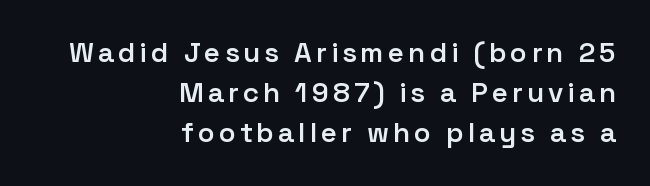
The image shows 28 px semibold sans-serif type, upright; set right-aligned, normal line spacing (1.43x), not underlined; low stroke contrast and a medium x-height.
